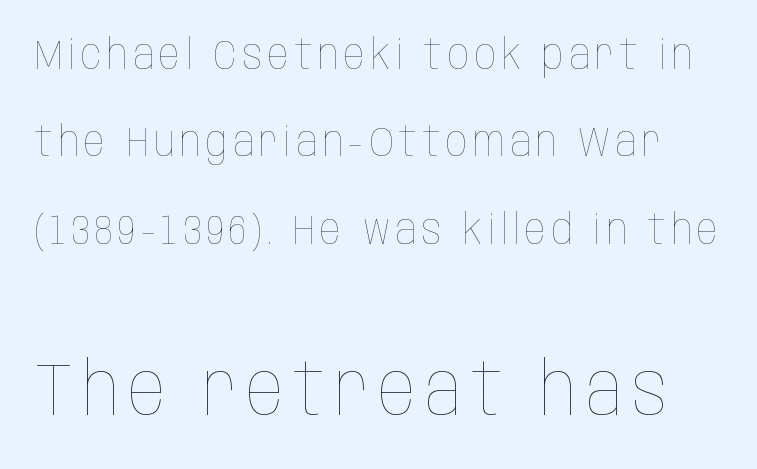
Here the second block reads like a headline and the first like body copy. Proportional: the letters do not fall into vertical columns. Successive baselines arrive slowly, with a big drop between each. Upright lettering throughout. Check under the words: just untouched page.
